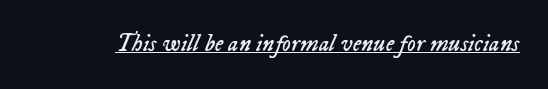
{"italic": "yes", "lean": "right", "slant_degrees": 23, "bold": "no", "underline": "yes", "letter_spacing": "normal", "letter_spacing_em": 0.0, "glyph_px": 24}
